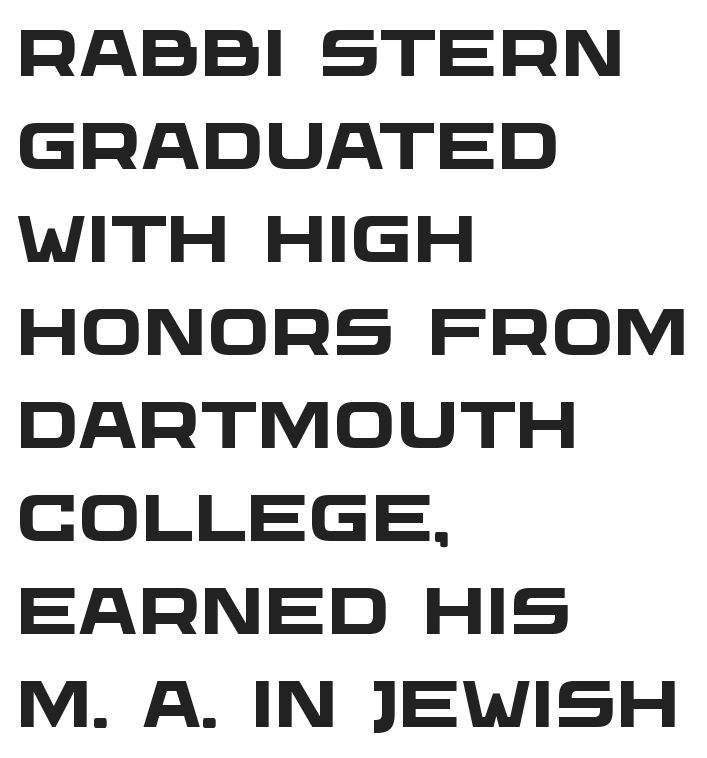
This sample keeps an unexceptional amount of space between lines. Check the space under the baseline: it is left empty. A typesetter would label this face a sans. These lines keep a tight, regular rhythm from letter to letter.
